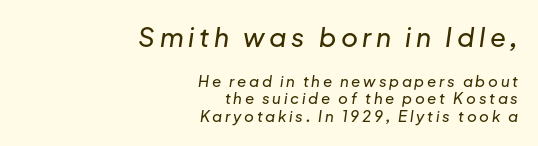
This layout puts the oversized block above and the modest block below. Line ends are locked; line starts wander. The space directly below the letters is spotless. Slant detected: the letters are inclined.
